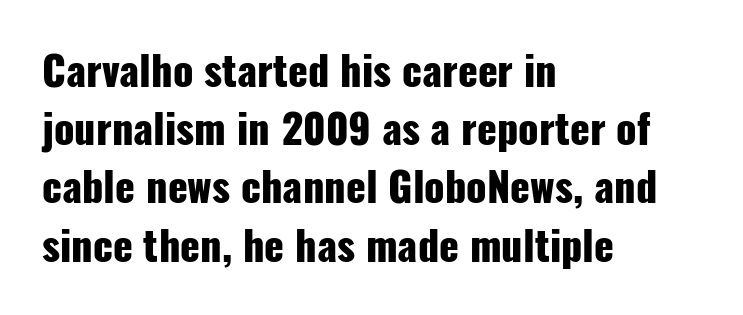
{"serif": "no", "italic": "no", "bold": "yes", "weight": "heavy", "width": "condensed", "stroke_contrast": "low", "x_height": "medium", "monospaced": "no", "underline": "no", "align": "left", "line_spacing": "normal", "line_spacing_ratio": 1.42, "letter_spacing": "normal", "letter_spacing_em": 0.0, "glyph_px": 41}
